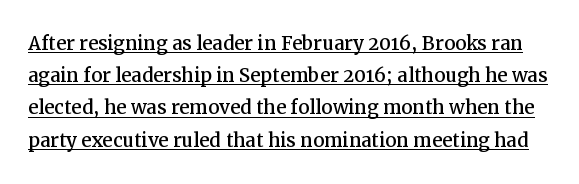
Q: Is the text italic (slanted)? A: No, it is upright.
Q: Is the text underlined? A: Yes.
Q: Is the spacing between letters normal or unusually wide? A: Normal.
Q: Is the spacing between lines tight, normal or loose? A: Normal.
